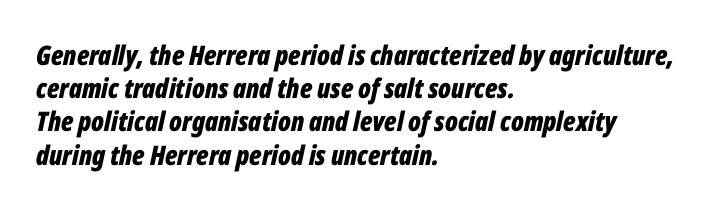
Notice how the passage keeps a crisp vertical edge on the left only. Descender tails drop into unmarked territory. Yep, that's italic — everything's leaning. Standard letterfit; no display-style spreading of the glyphs. The characters look thick and weighty, a clear bold.
